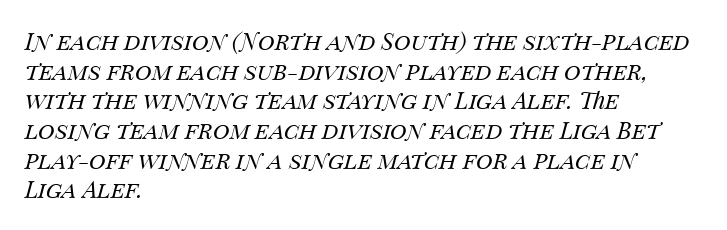
The image shows 23 px text type, italic (leaning right); set left-aligned, normal line spacing (1.29x), normal letter spacing, not underlined.
